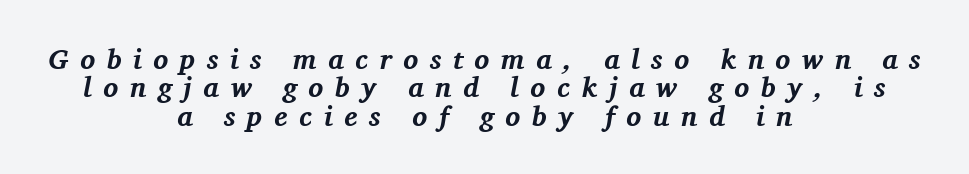
{"serif": "yes", "italic": "yes", "lean": "right", "slant_degrees": 11, "bold": "yes", "weight": "bold", "width": "normal", "stroke_contrast": "medium", "x_height": "medium", "monospaced": "no", "underline": "no", "align": "center", "line_spacing": "tight", "line_spacing_ratio": 1.01, "letter_spacing": "wide", "letter_spacing_em": 0.41, "glyph_px": 28}
